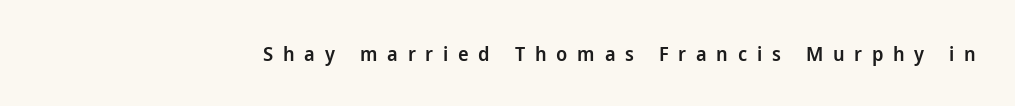
Q: Is the text bold? A: Semi-bold.
Q: Is the text italic (slanted)? A: No, it is upright.
Q: Is the text underlined? A: No.
Q: Is the spacing between letters normal or unusually wide? A: Unusually wide.
